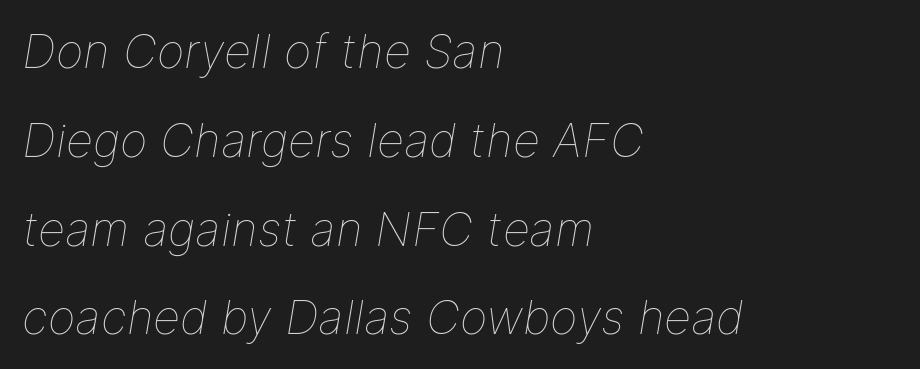
Q: Is the text bold? A: No.
Q: Is the text italic (slanted)? A: Yes, it leans right by about 9 degrees.
Q: Is the text underlined? A: No.
Q: How is the paragraph aligned? A: Left-aligned.
Q: Is the spacing between letters normal or unusually wide? A: Normal.
Q: Width (condensed, normal, or wide)? A: Normal.
Q: Stroke contrast? A: Low.
Q: x-height? A: Medium.
Q: Monospaced? A: No.
